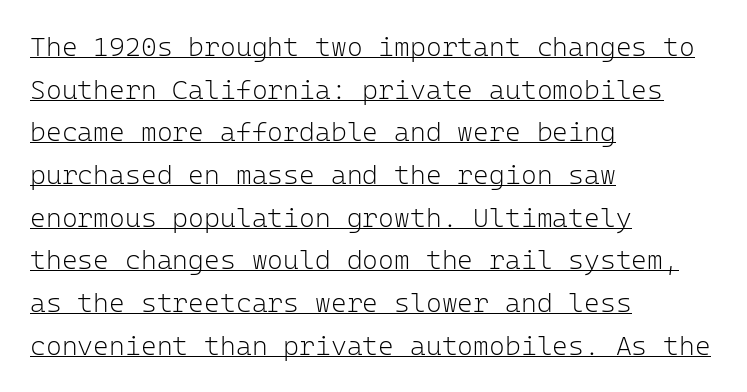
No italicization has been applied; the sample stays upright. The lines in this sample share a left origin and differ only in where they stop. This is not heavy type; no bold has been used. A rule runs beneath these lines of type.
